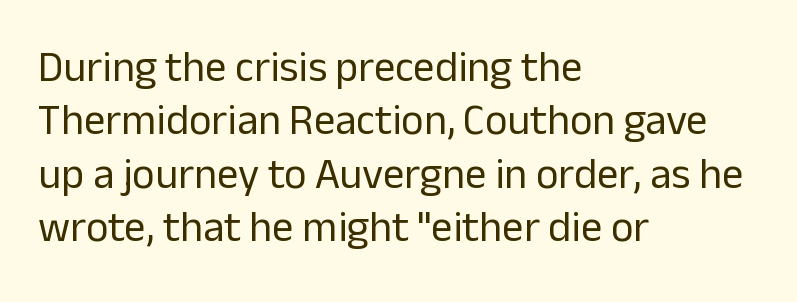
Q: Is the text bold? A: No.
Q: Is the text italic (slanted)? A: No, it is upright.
Q: Is the typeface a serif or a sans-serif typeface? A: Sans-serif.
Q: Is the text underlined? A: No.
Q: How is the paragraph aligned? A: Left-aligned.
Q: Is the spacing between letters normal or unusually wide? A: Normal.
Q: Width (condensed, normal, or wide)? A: Normal.
Q: Stroke contrast? A: Low.
Q: x-height? A: Medium.
Q: Monospaced? A: No.
